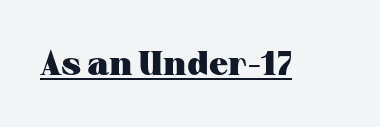
The face used here appears with an underline applied. Varying glyph widths throughout — classic text-font behaviour. The gaps between neighbouring characters are ordinary and unremarkable. The characters look thick and weighty, a clear bold. Little horizontal feet cap the strokes, marking this as serif type.
